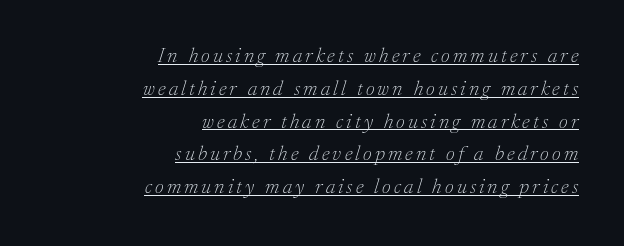
The letterforms sit at book weight or below. The rendering anchors every line to the right-hand side. Notice how a bar underscores the lettering throughout. The face used here has a pronounced slope to its letters.
